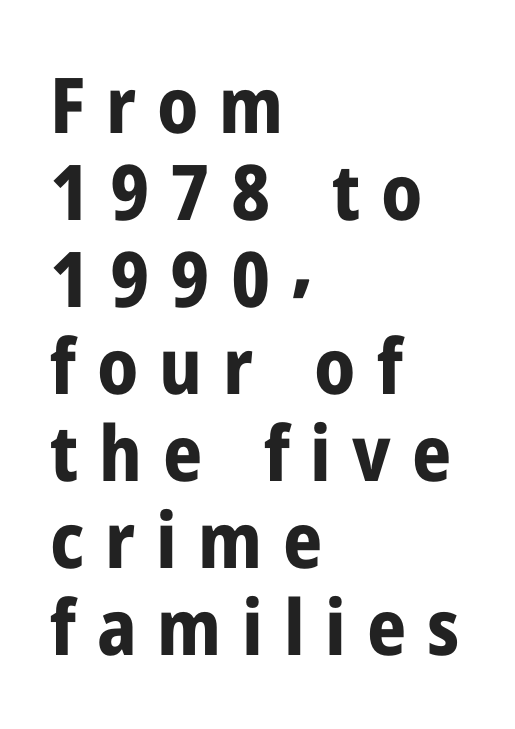
The image shows 77 px bold, condensed sans-serif type, upright; set left-aligned, tight line spacing (1.13x), unusually wide letter spacing (+0.27 em), not underlined; low stroke contrast and a medium x-height.
